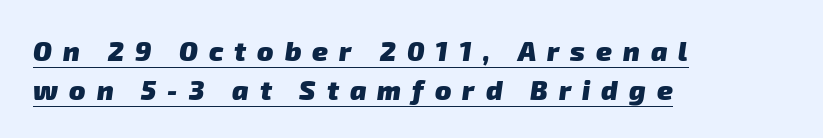
The image shows 27 px bold type; set left-aligned, normal line spacing (1.43x), unusually wide letter spacing (+0.41 em), underlined.
